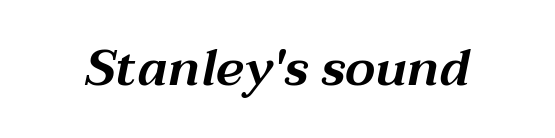
{"italic": "yes", "lean": "right", "slant_degrees": 12, "width": "wide", "stroke_contrast": "medium", "x_height": "medium", "monospaced": "no", "underline": "no", "letter_spacing": "normal", "letter_spacing_em": 0.0, "glyph_px": 50}
